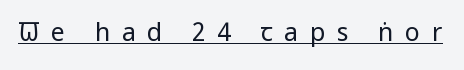
Compared with typical body copy, the letter spacing here is much looser. Weight class: somewhere from thin through regular. The sample's only ornament is a line tracing under the words. Ascenders rise straight up at ninety degrees.
